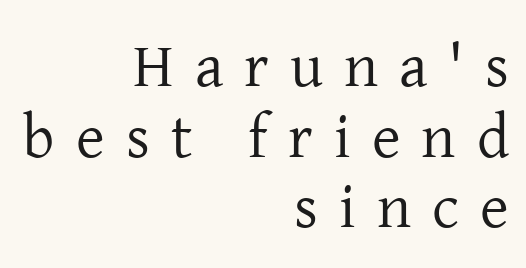
{"serif": "yes", "italic": "no", "bold": "no", "weight": "regular", "width": "normal", "stroke_contrast": "low", "x_height": "medium", "monospaced": "no", "underline": "no", "align": "right", "line_spacing": "tight", "line_spacing_ratio": 1.14, "letter_spacing": "wide", "letter_spacing_em": 0.34, "glyph_px": 62}
